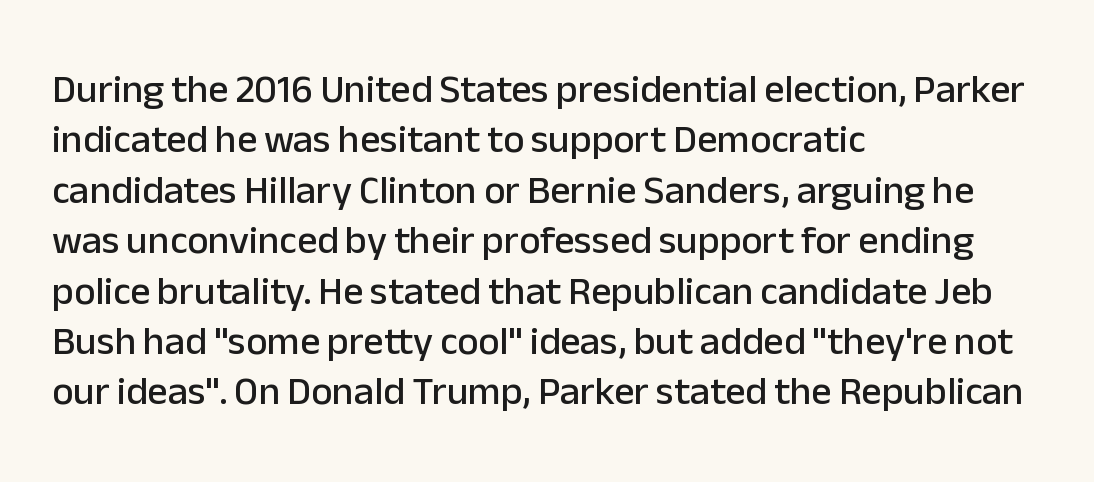
{"serif": "no", "italic": "no", "width": "normal", "stroke_contrast": "low", "x_height": "medium", "monospaced": "no", "underline": "no", "align": "left", "line_spacing": "normal", "line_spacing_ratio": 1.26, "letter_spacing": "normal", "letter_spacing_em": 0.0, "glyph_px": 40}
